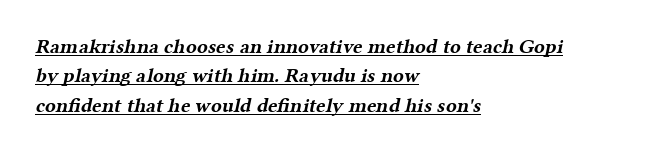
The image shows 20 px bold type; set left-aligned, normal line spacing (1.47x), normal letter spacing, underlined.
